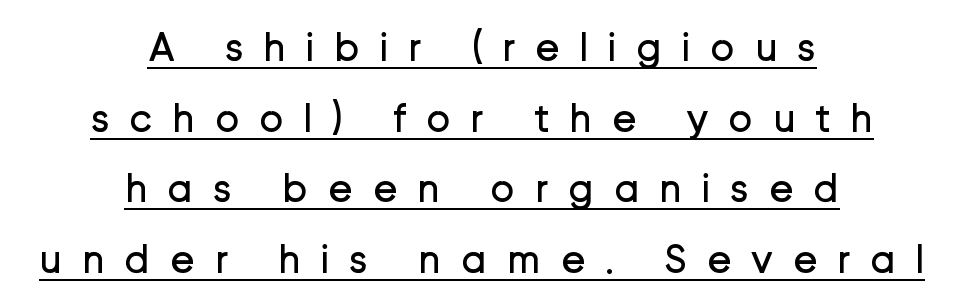
Q: Is the text bold? A: No.
Q: Is the text italic (slanted)? A: No, it is upright.
Q: Is the typeface a serif or a sans-serif typeface? A: Sans-serif.
Q: Is the text underlined? A: Yes.
Q: How is the paragraph aligned? A: Centered.
Q: Is the spacing between letters normal or unusually wide? A: Unusually wide.
Q: Width (condensed, normal, or wide)? A: Normal.
Q: Stroke contrast? A: Low.
Q: x-height? A: Medium.
Q: Monospaced? A: No.
